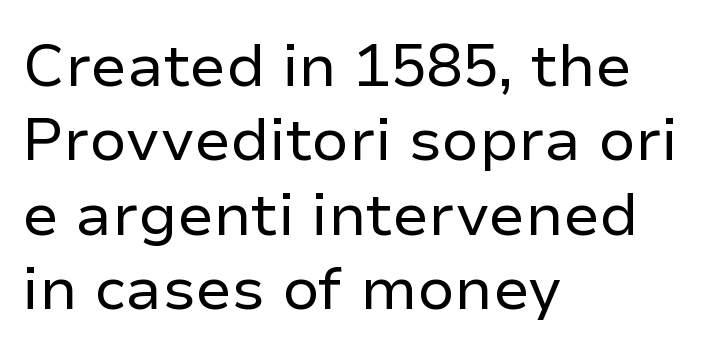
The letters carry no serifs — their stems end cleanly without finishing strokes. Visually the block forms a straight wall on the left and a jagged coastline on the right. Plain, unruled lines of type. Heft: none added — not bold.
